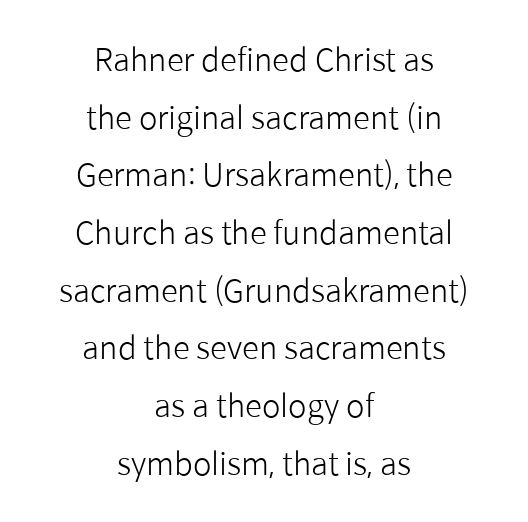
Q: Is the text bold? A: No.
Q: Is the text italic (slanted)? A: No, it is upright.
Q: Is the typeface a serif or a sans-serif typeface? A: Sans-serif.
Q: Is the text underlined? A: No.
Q: How is the paragraph aligned? A: Centered.
Q: Is the spacing between letters normal or unusually wide? A: Normal.
Q: Width (condensed, normal, or wide)? A: Normal.
Q: Stroke contrast? A: Low.
Q: x-height? A: Medium.
Q: Monospaced? A: No.
